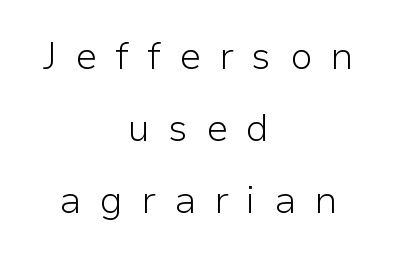
{"serif": "no", "italic": "no", "bold": "no", "weight": "light", "width": "normal", "stroke_contrast": "low", "x_height": "medium", "monospaced": "no", "underline": "no", "align": "center", "line_spacing": "loose", "line_spacing_ratio": 1.95, "letter_spacing": "wide", "letter_spacing_em": 0.48, "glyph_px": 37}
